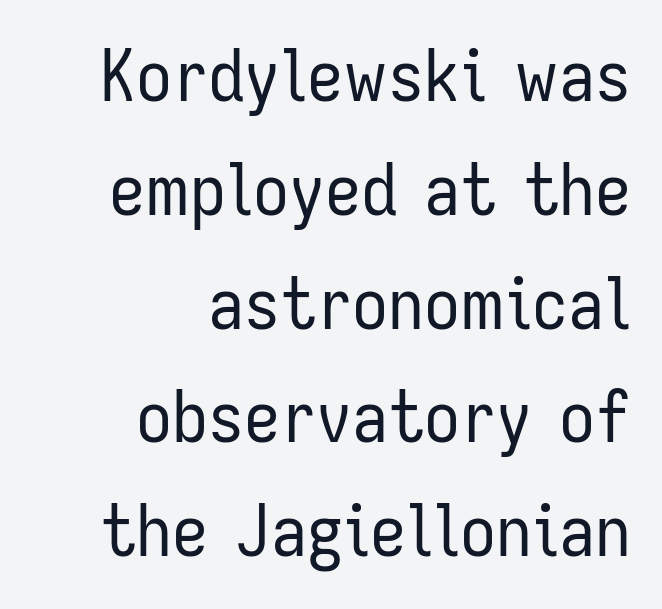
{"serif": "no", "italic": "no", "bold": "no", "weight": "regular", "width": "condensed", "stroke_contrast": "low", "x_height": "medium", "monospaced": "no", "underline": "no", "align": "right", "line_spacing": "normal", "line_spacing_ratio": 1.58, "letter_spacing": "normal", "letter_spacing_em": 0.0, "glyph_px": 72}
